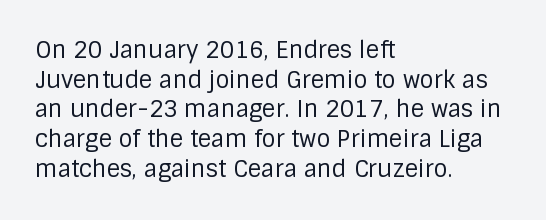
The image shows 23 px text type, upright; set left-aligned, normal line spacing (1.29x), normal letter spacing, not underlined.
